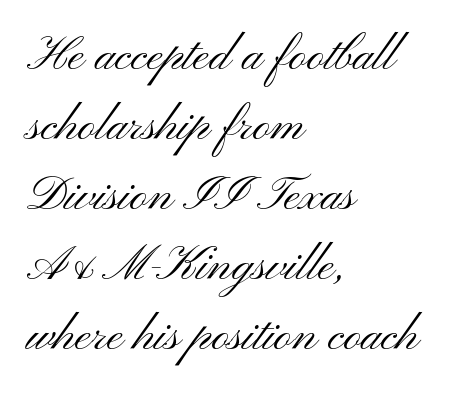
{"serif": "no", "bold": "no", "weight": "light", "width": "wide", "stroke_contrast": "medium", "x_height": "small", "monospaced": "no", "underline": "no", "align": "left", "line_spacing": "normal", "line_spacing_ratio": 1.46, "letter_spacing": "normal", "letter_spacing_em": 0.0, "glyph_px": 48}
